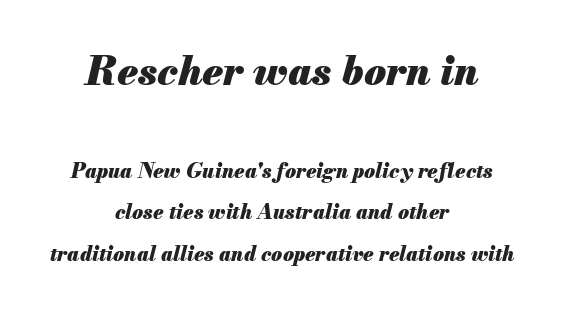
Q: Is the text bold? A: Yes.
Q: Is the text italic (slanted)? A: Yes, it leans right by about 13 degrees.
Q: Is the text underlined? A: No.
Q: How is the paragraph aligned? A: Centered.
Q: Is the spacing between letters normal or unusually wide? A: Normal.
Q: Is the spacing between lines tight, normal or loose? A: Loose.
Q: Which block of text is set in a larger size, the first (top) or the second (bottom)? A: The first (top) one.
Q: Width (condensed, normal, or wide)? A: Normal.
Q: Stroke contrast? A: Medium.
Q: x-height? A: Small.
Q: Monospaced? A: No.
